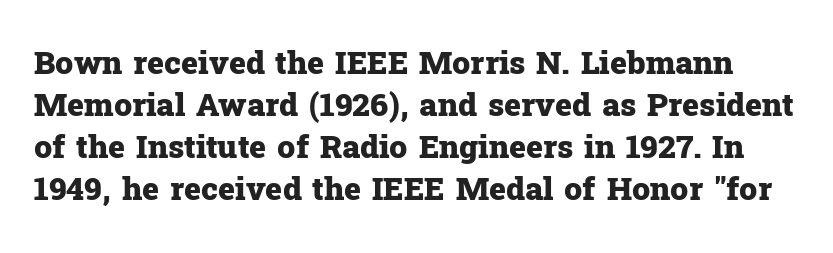
Q: Is the text bold? A: Yes.
Q: Is the text italic (slanted)? A: No, it is upright.
Q: Is the typeface a serif or a sans-serif typeface? A: Serif.
Q: Is the text underlined? A: No.
Q: Is the spacing between letters normal or unusually wide? A: Normal.
Q: Is the spacing between lines tight, normal or loose? A: Normal.
Q: Width (condensed, normal, or wide)? A: Normal.
Q: Stroke contrast? A: Low.
Q: x-height? A: Medium.
Q: Monospaced? A: No.
